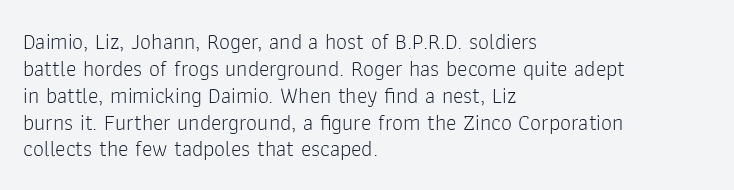
Honestly, the letter spacing is just normal — you wouldn't notice it. A student would call this left alignment; a typographer would say flush left, rag right. The font sits on the lighter half of the weight spectrum, regular included. Just letters on the line, the space beneath them empty.
